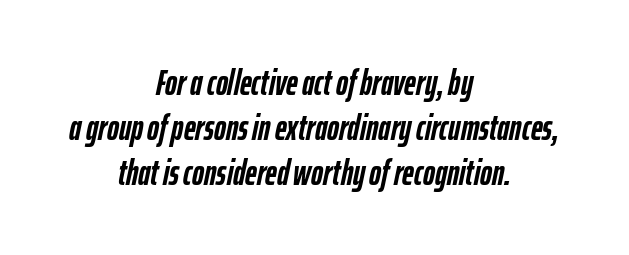
Visually the block forms a symmetrical silhouette, jagged on both flanks. There is no visible air inserted between adjacent glyphs. The font's italic variant was chosen for this text. Heavy-handed strokes throughout: this text is bold. Rule under the text: the space is simply empty.
